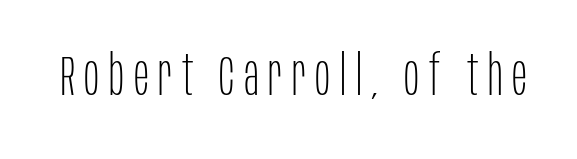
Q: Is the text bold? A: No.
Q: Is the text italic (slanted)? A: No, it is upright.
Q: Is the typeface a serif or a sans-serif typeface? A: Sans-serif.
Q: Is the text underlined? A: No.
Q: Width (condensed, normal, or wide)? A: Condensed.
Q: Stroke contrast? A: Low.
Q: x-height? A: Large.
Q: Monospaced? A: No.
